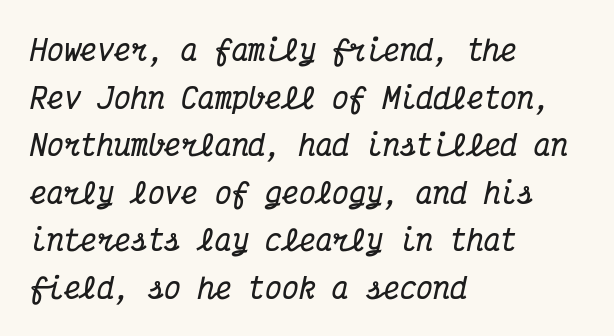
Q: Is the text bold? A: Yes.
Q: Is the text italic (slanted)? A: Yes, it leans right by about 12 degrees.
Q: Is the typeface a serif or a sans-serif typeface? A: Serif.
Q: Is the text underlined? A: No.
Q: How is the paragraph aligned? A: Left-aligned.
Q: Is the spacing between letters normal or unusually wide? A: Normal.
Q: Is the spacing between lines tight, normal or loose? A: Normal.
Q: Width (condensed, normal, or wide)? A: Condensed.
Q: Stroke contrast? A: Medium.
Q: x-height? A: Medium.
Q: Monospaced? A: Yes.
